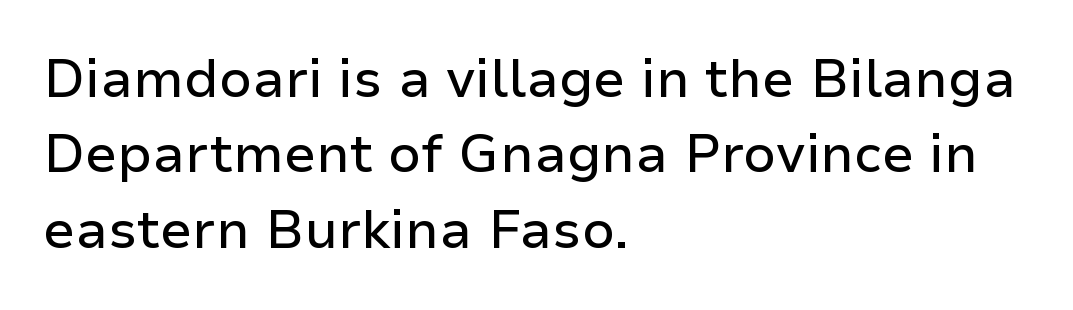
{"serif": "no", "italic": "no", "width": "normal", "stroke_contrast": "low", "x_height": "medium", "monospaced": "no", "underline": "no", "align": "left", "line_spacing": "normal", "line_spacing_ratio": 1.42, "letter_spacing": "normal", "letter_spacing_em": 0.0, "glyph_px": 53}
